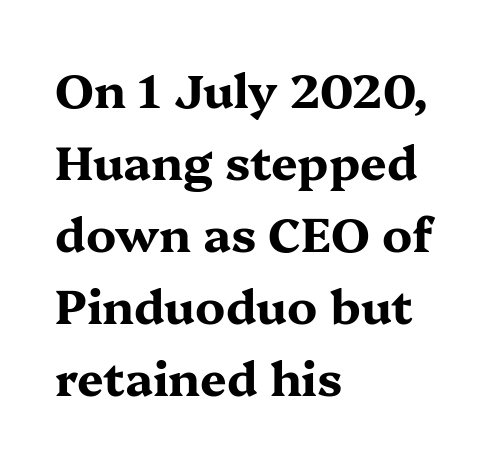
Q: Is the text bold? A: Yes.
Q: Is the text italic (slanted)? A: No, it is upright.
Q: Is the typeface a serif or a sans-serif typeface? A: Serif.
Q: Is the text underlined? A: No.
Q: How is the paragraph aligned? A: Left-aligned.
Q: Is the spacing between letters normal or unusually wide? A: Normal.
Q: Is the spacing between lines tight, normal or loose? A: Normal.
Q: Width (condensed, normal, or wide)? A: Wide.
Q: Stroke contrast? A: Medium.
Q: x-height? A: Medium.
Q: Monospaced? A: No.
